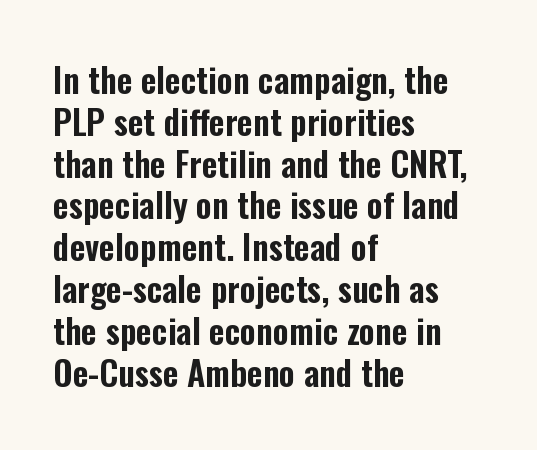
To sum up the face: it is a sans, with no serifs. Left-aligned paragraph, ragged on the right. Nope, not italic — everything's standing straight. Do the characters align in a grid? No, the font is proportional. The area under the type is left untouched.
